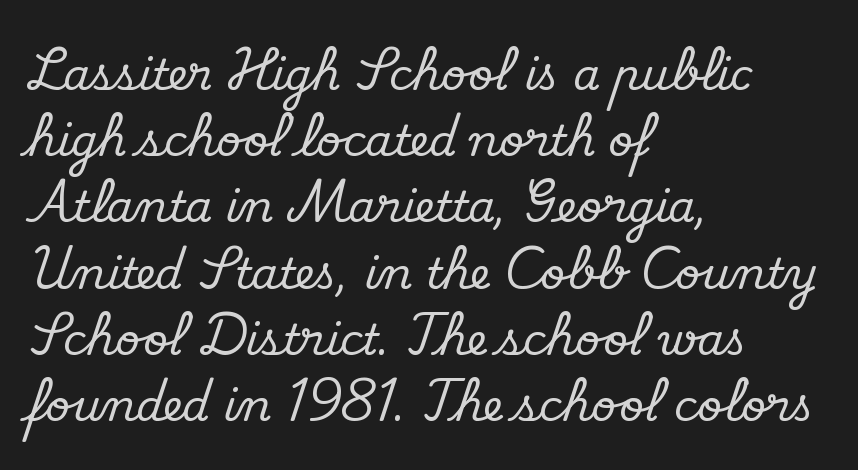
Q: Is the text italic (slanted)? A: Yes.
Q: Is the typeface a serif or a sans-serif typeface? A: Serif.
Q: Is the text underlined? A: No.
Q: How is the paragraph aligned? A: Left-aligned.
Q: Is the spacing between letters normal or unusually wide? A: Normal.
Q: Is the spacing between lines tight, normal or loose? A: Normal.
Q: Width (condensed, normal, or wide)? A: Normal.
Q: Stroke contrast? A: Medium.
Q: x-height? A: Small.
Q: Monospaced? A: No.
